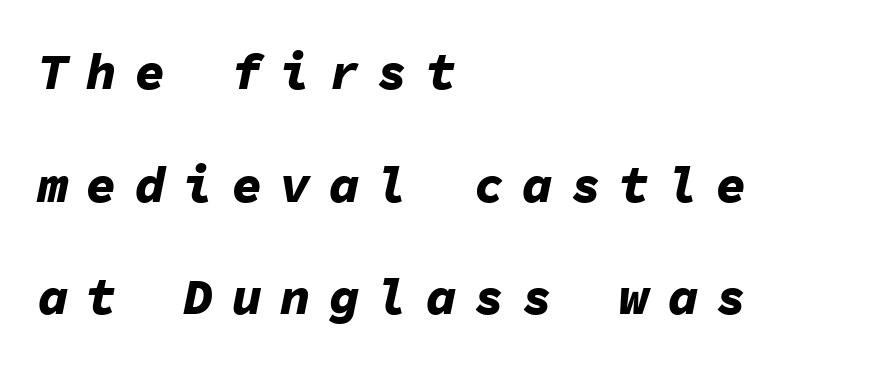
The image shows 51 px bold type, italic (leaning right), monospaced; set left-aligned, loose line spacing (2.21x), unusually wide letter spacing (+0.35 em), not underlined; low stroke contrast and a medium x-height.
